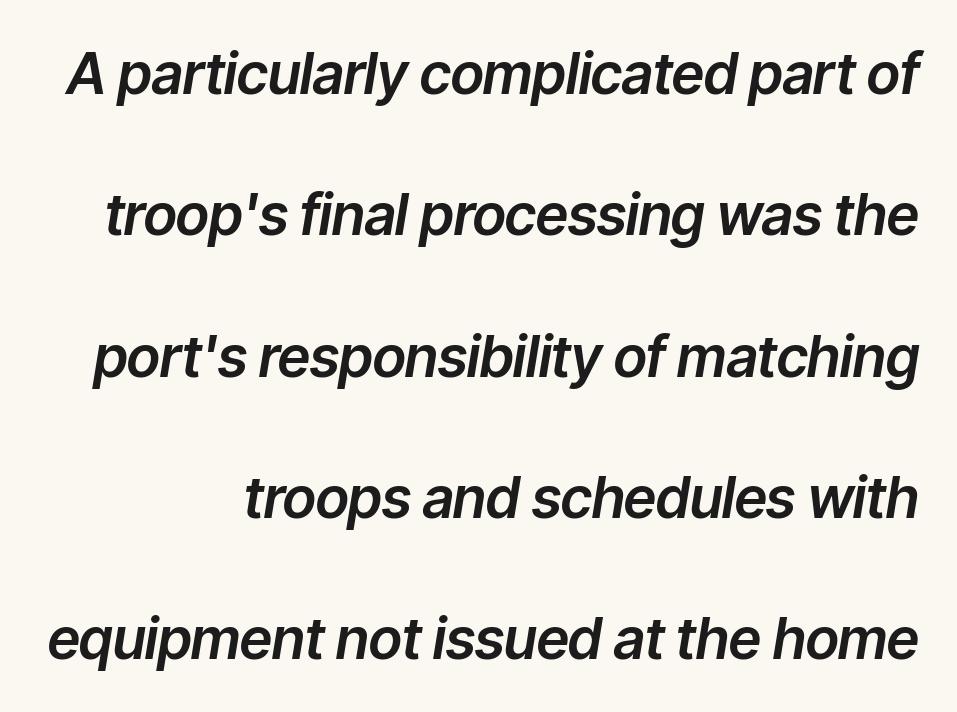
This sample uses plain, unmodified letter spacing. Looks like regular typesetting: each glyph gets only the width it needs. Underlining? Definitely not there. Style check: oblique. The passage shown stacks its lines with a broad gap.
